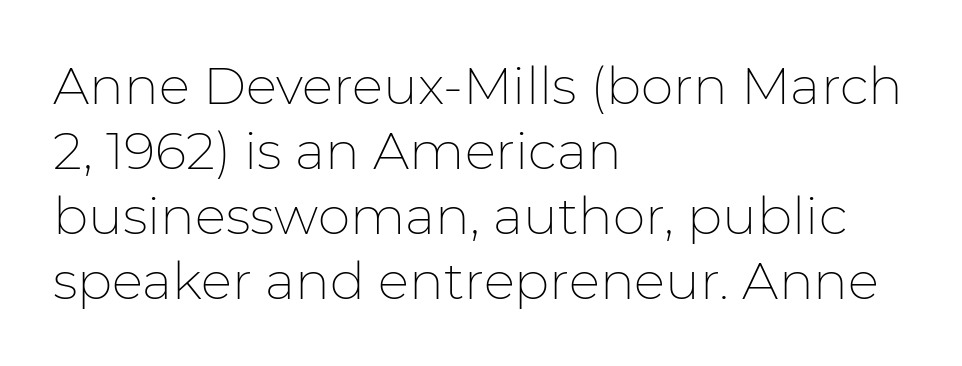
A light-to-regular cut is what we see here. Every stem runs plumb, perpendicular to the baseline. Normally led — the rows are evenly, conventionally spaced. Is the block centered? No — it sits flush against the left margin. Spacing verdict: proportional, widths tailored to each character. A bare baseline throughout the passage.
